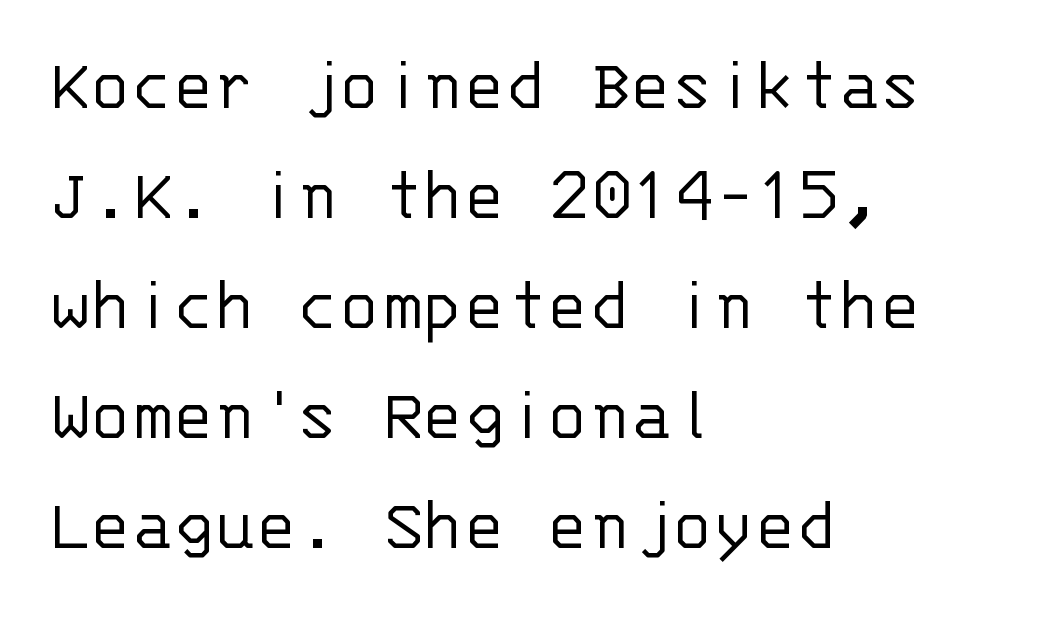
The image shows 77 px light sans-serif type, upright, monospaced; set left-aligned, normal line spacing (1.43x), normal letter spacing, not underlined; low stroke contrast and a large x-height.
